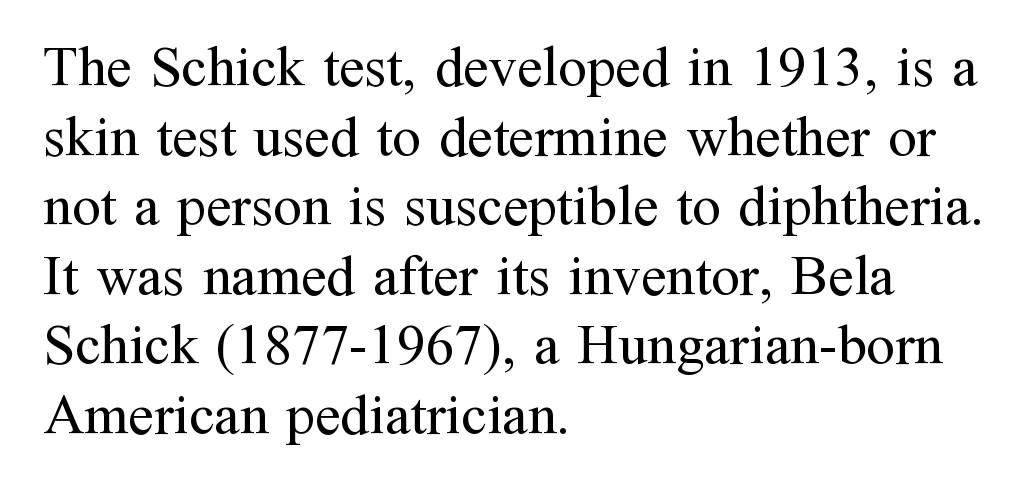
The image shows 57 px regular-weight serif type, upright; set left-aligned, line spacing 1.22x, normal letter spacing, not underlined; medium stroke contrast and a medium x-height.
